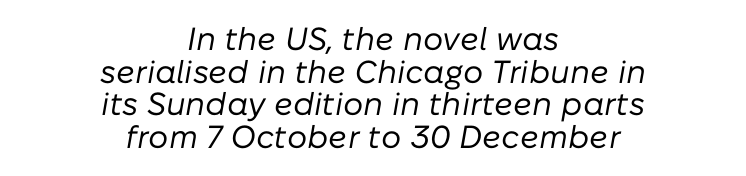
{"italic": "yes", "lean": "right", "slant_degrees": 10, "bold": "no", "weight": "regular", "width": "normal", "stroke_contrast": "low", "x_height": "medium", "monospaced": "no", "underline": "no", "align": "center", "line_spacing": "tight", "line_spacing_ratio": 1.02, "letter_spacing": "normal", "letter_spacing_em": 0.0, "glyph_px": 32}
